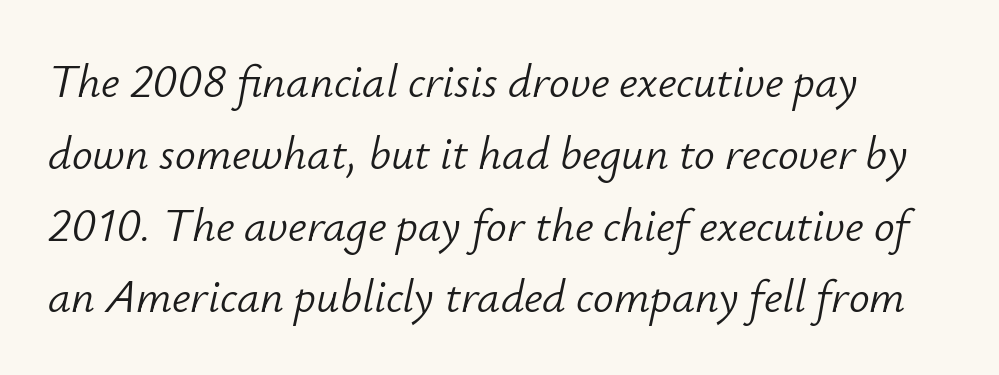
The image shows 46 px light type, italic (leaning right); set left-aligned, normal line spacing (1.56x), normal letter spacing, not underlined; low stroke contrast and a small x-height.
